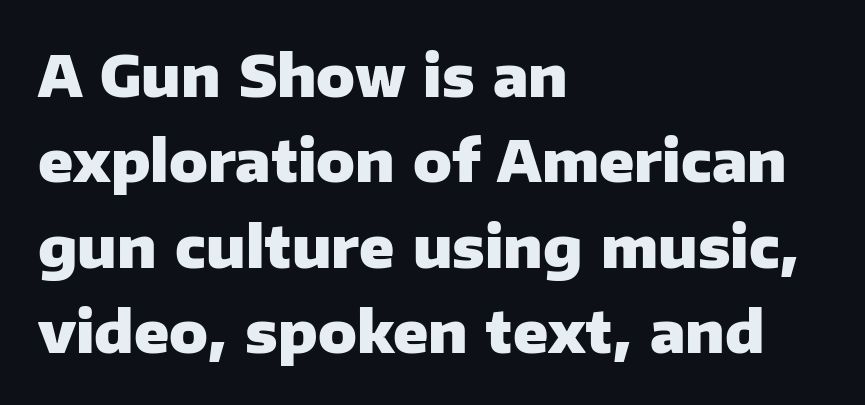
Notice how descenders clear the ascenders below comfortably — that's standard leading. A typesetter would call this proportional, since set widths differ per character. How are the letters spaced? Ordinarily, with no added tracking. The passage shown is not underscored anywhere. The ragged edge is on the right, which tells us the setting is flush left. Heavy, bold letterforms.
